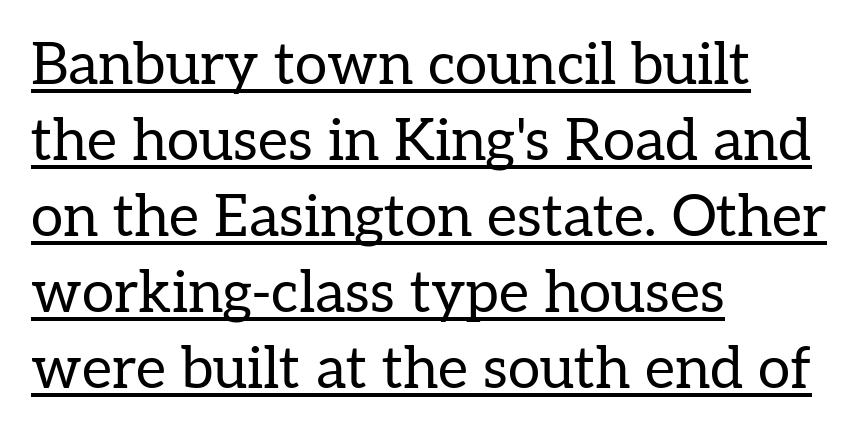
Q: Is the text bold? A: No.
Q: Is the text italic (slanted)? A: No, it is upright.
Q: Is the typeface a serif or a sans-serif typeface? A: Serif.
Q: Is the text underlined? A: Yes.
Q: How is the paragraph aligned? A: Left-aligned.
Q: Is the spacing between letters normal or unusually wide? A: Normal.
Q: Is the spacing between lines tight, normal or loose? A: Normal.
Q: Width (condensed, normal, or wide)? A: Normal.
Q: Stroke contrast? A: Low.
Q: x-height? A: Medium.
Q: Monospaced? A: No.
